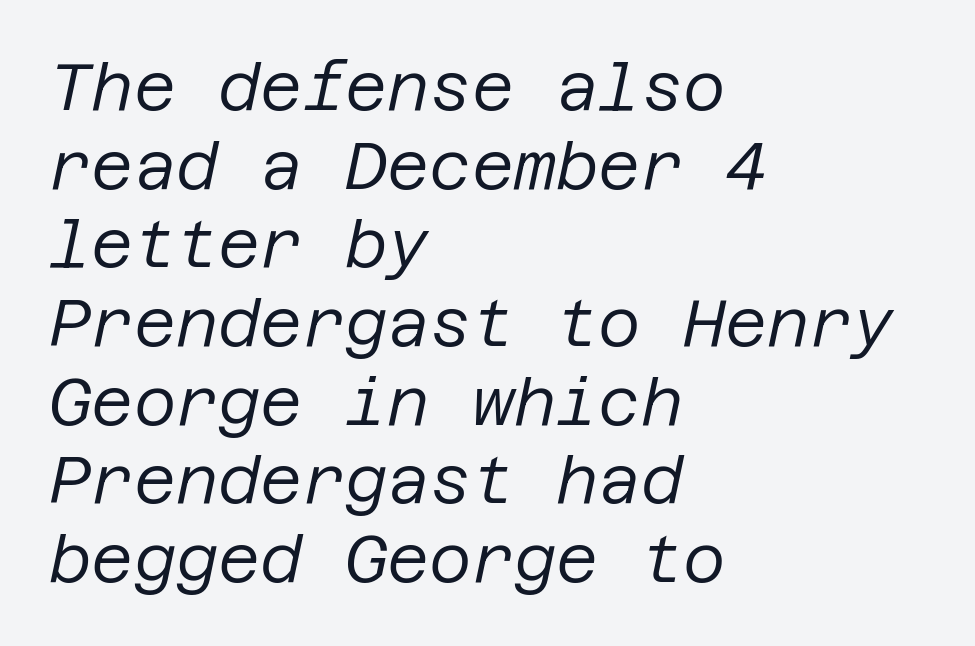
The image shows 65 px regular-weight type, italic (leaning right); set left-aligned, line spacing 1.21x, normal letter spacing, not underlined; low stroke contrast and a large x-height.
